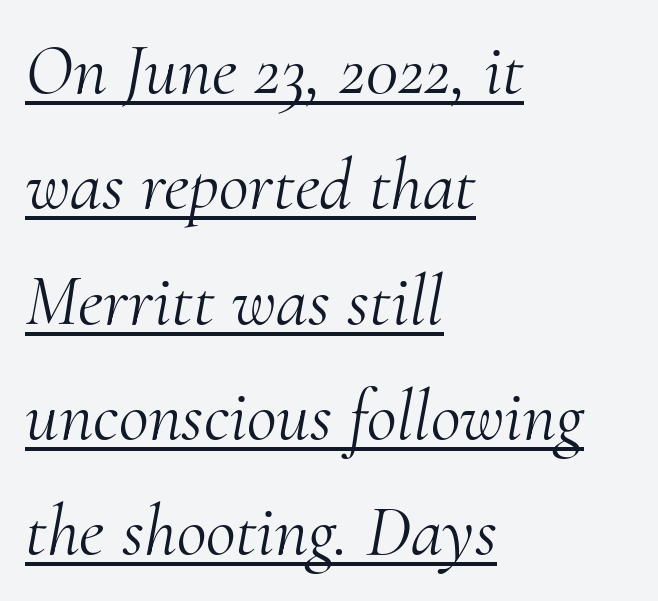
{"serif": "yes", "italic": "yes", "lean": "right", "slant_degrees": 10, "bold": "no", "weight": "light", "width": "normal", "stroke_contrast": "medium", "x_height": "small", "monospaced": "no", "underline": "yes", "align": "left", "line_spacing": "normal", "line_spacing_ratio": 1.58, "letter_spacing": "normal", "letter_spacing_em": 0.0, "glyph_px": 73}
